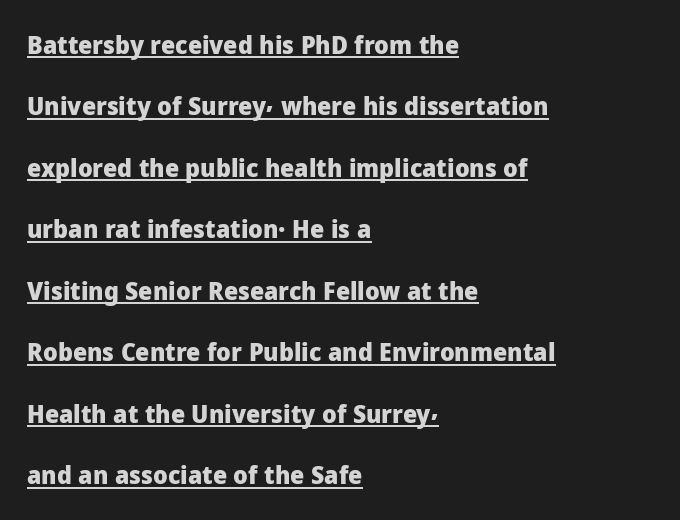
The image shows 25 px bold type, upright; set left-aligned, loose line spacing (2.46x), normal letter spacing, underlined.
